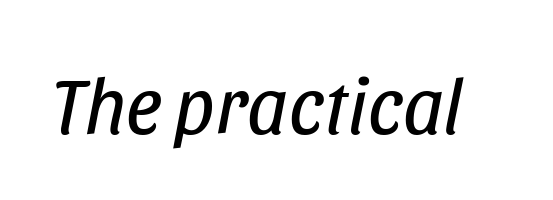
Q: Is the text bold? A: No.
Q: Is the text italic (slanted)? A: Yes, it leans right by about 11 degrees.
Q: Is the text underlined? A: No.
Q: Is the spacing between letters normal or unusually wide? A: Normal.
Q: Width (condensed, normal, or wide)? A: Condensed.
Q: Stroke contrast? A: Low.
Q: x-height? A: Large.
Q: Monospaced? A: No.
